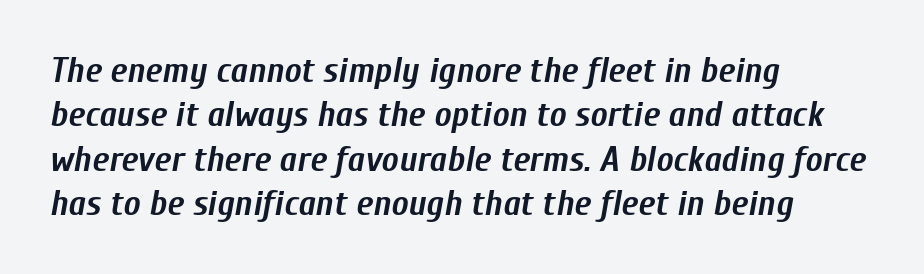
Character widths vary here, with narrow letters taking less room than wide ones. The rag falls on the right side of this text block. Emphasis by weight is at full strength: bold. The gaps between neighbouring characters are ordinary and unremarkable.
